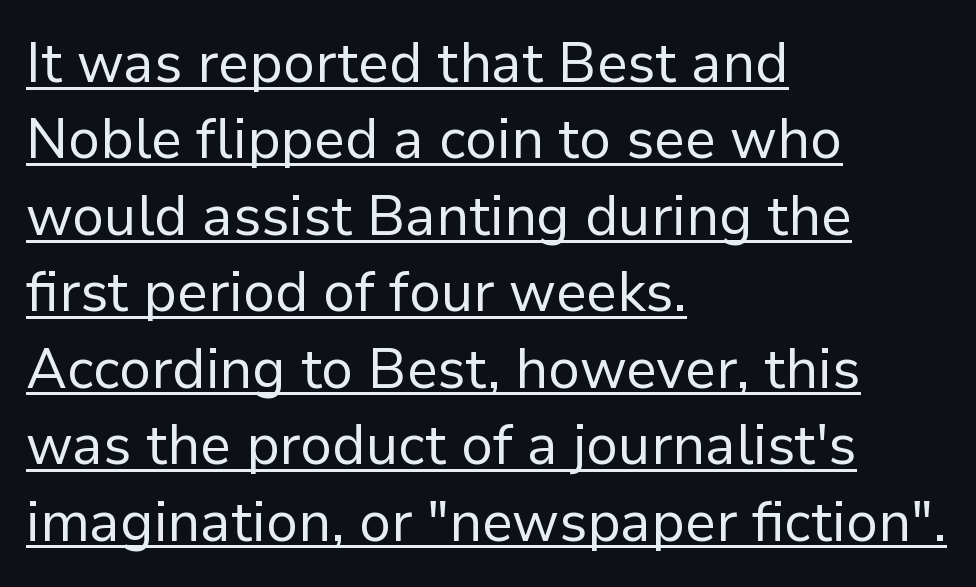
{"serif": "no", "italic": "no", "bold": "no", "weight": "regular", "width": "normal", "stroke_contrast": "low", "x_height": "medium", "monospaced": "no", "underline": "yes", "align": "left", "line_spacing": "normal", "line_spacing_ratio": 1.39, "letter_spacing": "normal", "letter_spacing_em": 0.0, "glyph_px": 55}
